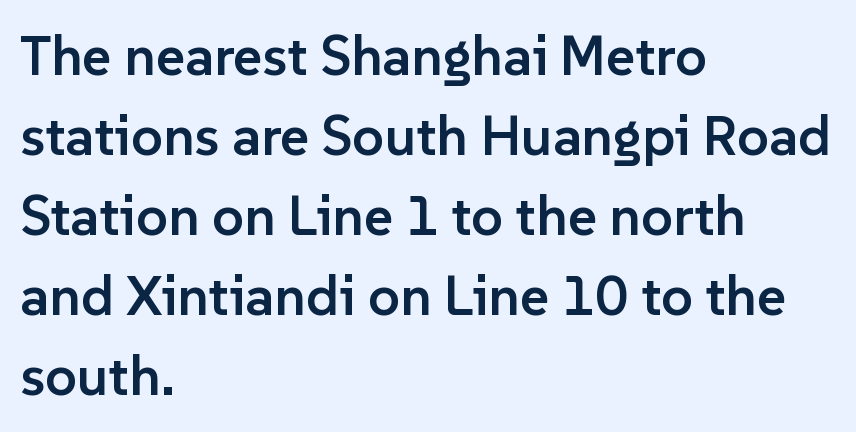
Q: Is the text bold? A: Semi-bold.
Q: Is the text italic (slanted)? A: No, it is upright.
Q: Is the typeface a serif or a sans-serif typeface? A: Sans-serif.
Q: Is the text underlined? A: No.
Q: How is the paragraph aligned? A: Left-aligned.
Q: Is the spacing between letters normal or unusually wide? A: Normal.
Q: Is the spacing between lines tight, normal or loose? A: Normal.
Q: Width (condensed, normal, or wide)? A: Normal.
Q: Stroke contrast? A: Low.
Q: x-height? A: Medium.
Q: Monospaced? A: No.
